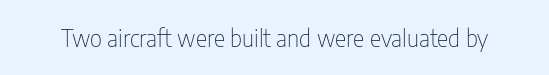
Only glyphs here, with clear space below each row. Notice how the stems are strictly vertical — no italics here. Between one letter and the next there's only the usual sliver of space. Is this a heavy cut? Hardly; it is regular or lighter.
